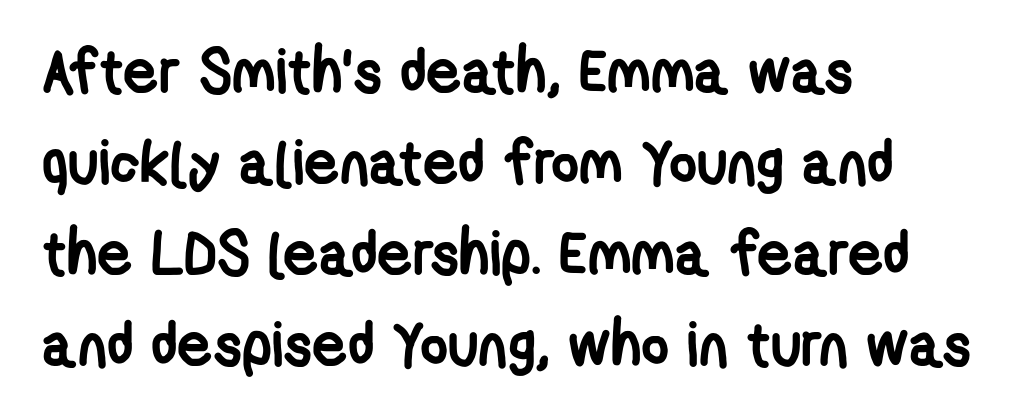
Q: Is the text bold? A: Yes.
Q: Is the typeface a serif or a sans-serif typeface? A: Sans-serif.
Q: Is the text underlined? A: No.
Q: How is the paragraph aligned? A: Left-aligned.
Q: Is the spacing between letters normal or unusually wide? A: Normal.
Q: Is the spacing between lines tight, normal or loose? A: Normal.
Q: Width (condensed, normal, or wide)? A: Condensed.
Q: Stroke contrast? A: Low.
Q: x-height? A: Medium.
Q: Monospaced? A: No.
